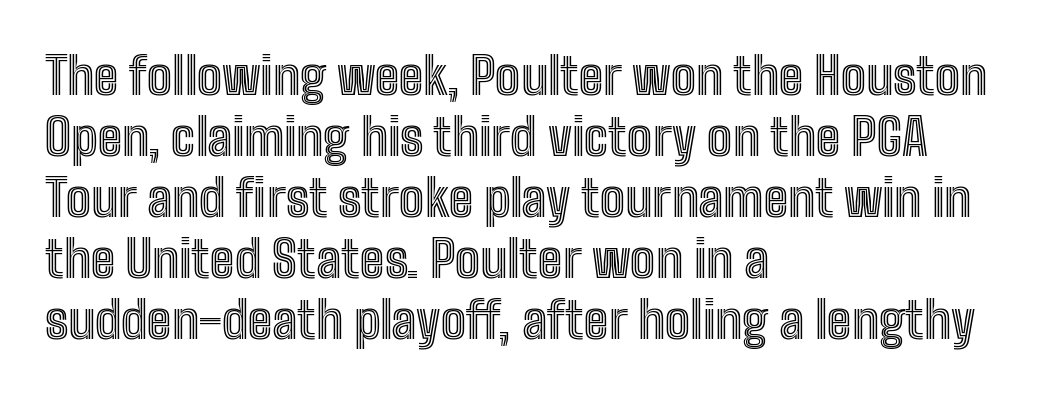
{"italic": "no", "width": "condensed", "x_height": "medium", "monospaced": "no", "underline": "no", "align": "left", "line_spacing_ratio": 1.22, "letter_spacing": "normal", "letter_spacing_em": 0.0, "glyph_px": 50}
